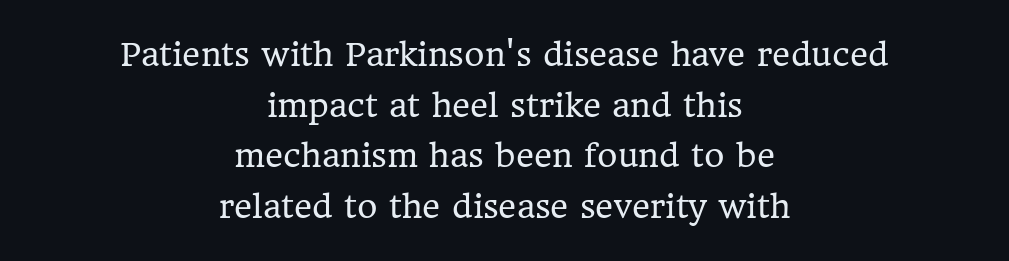
Q: Is the text bold? A: No.
Q: Is the text italic (slanted)? A: No, it is upright.
Q: Is the typeface a serif or a sans-serif typeface? A: Serif.
Q: Is the text underlined? A: No.
Q: How is the paragraph aligned? A: Centered.
Q: Is the spacing between letters normal or unusually wide? A: Normal.
Q: Is the spacing between lines tight, normal or loose? A: Normal.
Q: Width (condensed, normal, or wide)? A: Normal.
Q: Stroke contrast? A: Low.
Q: x-height? A: Medium.
Q: Monospaced? A: No.
